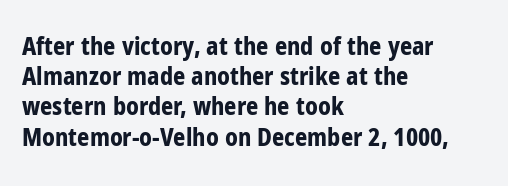
Q: Is the text bold? A: Yes.
Q: Is the text italic (slanted)? A: No, it is upright.
Q: Is the text underlined? A: No.
Q: How is the paragraph aligned? A: Left-aligned.
Q: Is the spacing between letters normal or unusually wide? A: Normal.
Q: Is the spacing between lines tight, normal or loose? A: Normal.
